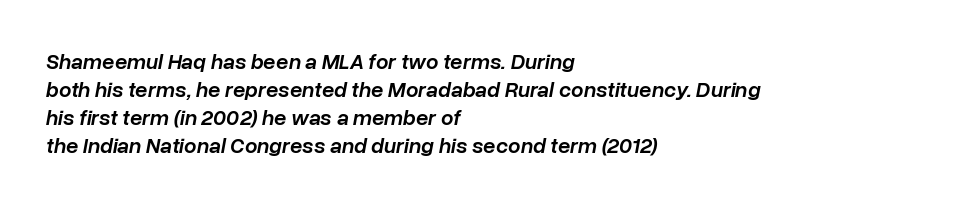
Q: Is the text bold? A: Semi-bold.
Q: Is the text italic (slanted)? A: Yes, it leans right by about 10 degrees.
Q: Is the text underlined? A: No.
Q: How is the paragraph aligned? A: Left-aligned.
Q: Is the spacing between letters normal or unusually wide? A: Normal.
Q: Is the spacing between lines tight, normal or loose? A: Normal.
